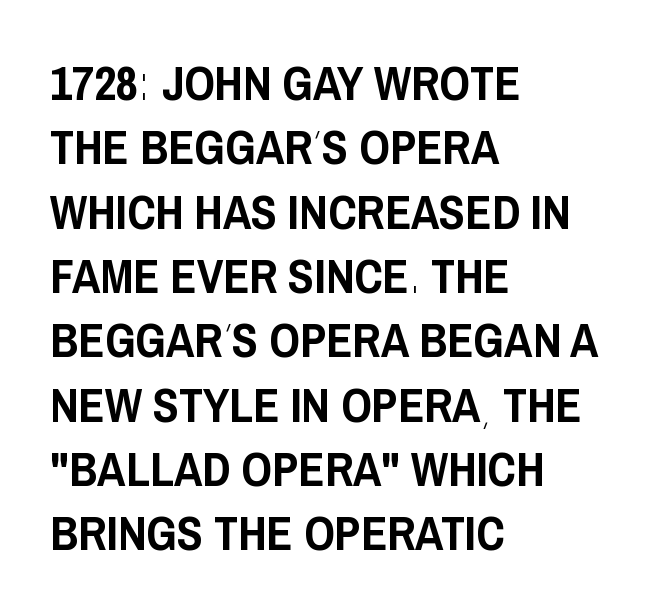
Regarding serifs, this sample does without them. The paragraph has a hard left edge and a soft right edge. Style check: upright. Reading down the column, the eye jumps a familiar distance to each next line.
